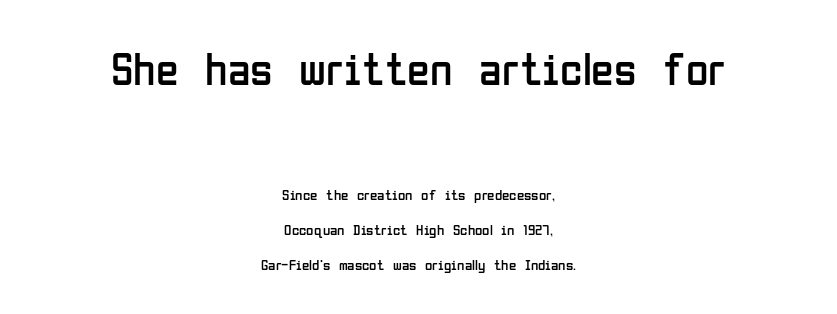
The image shows 46 px regular-weight, condensed sans-serif type, upright; set centered, loose line spacing (2.35x), normal letter spacing, not underlined; the first (top) block is 3.07x larger; low stroke contrast and a medium x-height.
